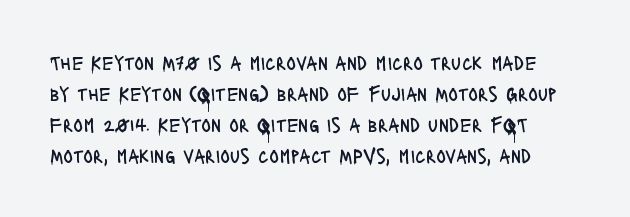
Q: Is the text bold? A: No.
Q: Is the text italic (slanted)? A: No, it is upright.
Q: Is the text underlined? A: No.
Q: Is the spacing between letters normal or unusually wide? A: Normal.
Q: Is the spacing between lines tight, normal or loose? A: Normal.
